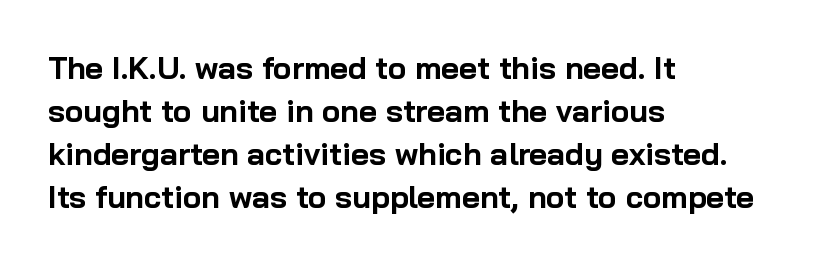
In terms of letterspacing, this is plain default setting. The rendering uses natural spacing where letterforms have individual widths. This sample uses a sans-serif face. No word sits above an underline. This is the regular roman posture of the typeface. All the whitespace from short lines collects on the right.
